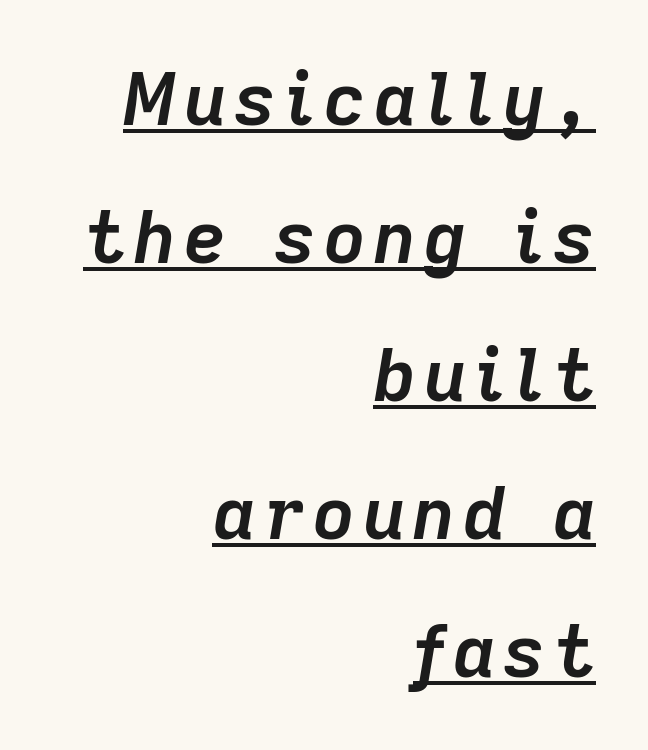
Q: Is the text bold? A: Yes.
Q: Is the text italic (slanted)? A: Yes, it leans right by about 9 degrees.
Q: Is the text underlined? A: Yes.
Q: How is the paragraph aligned? A: Right-aligned.
Q: Width (condensed, normal, or wide)? A: Normal.
Q: Stroke contrast? A: Low.
Q: x-height? A: Medium.
Q: Monospaced? A: No.
